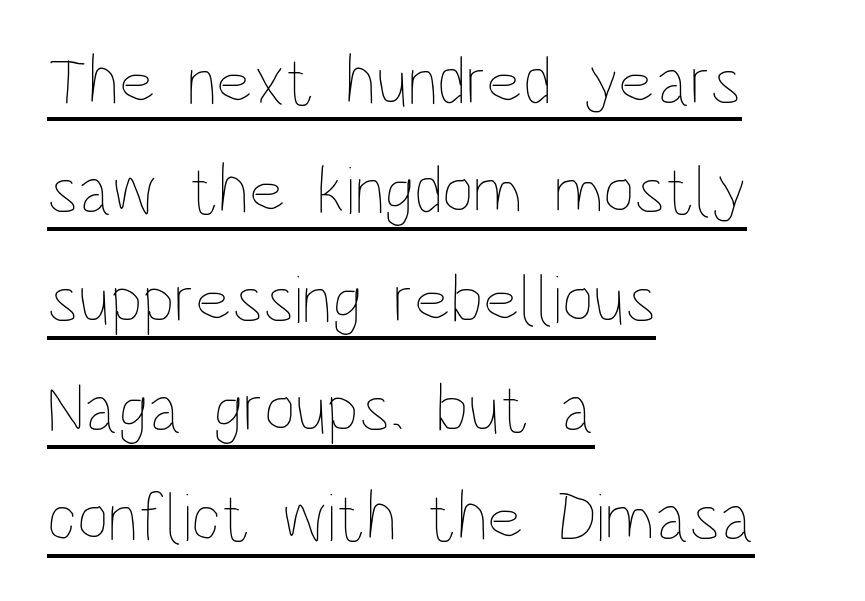
A baseline rule has been typeset under these characters. The gaps between neighbouring characters are ordinary and unremarkable. Rows of type keep a routine distance in the vertical direction. This is roman type, the default non-slanted kind. Character widths vary here, with narrow letters taking less room than wide ones. Heft: none added — not bold.
